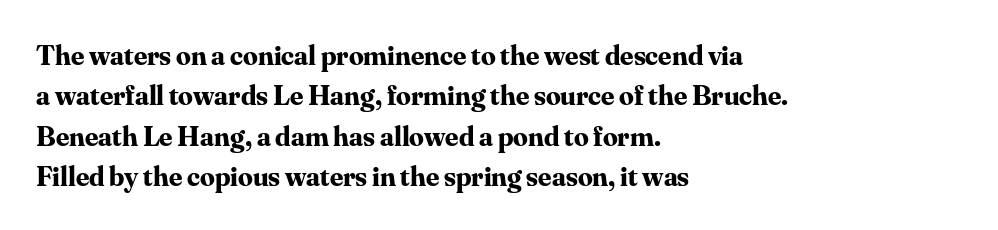
The image shows 29 px bold serif type, upright; set left-aligned, normal line spacing (1.39x), normal letter spacing, not underlined; medium stroke contrast and a small x-height.
